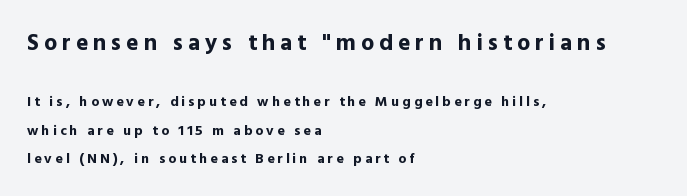
The image shows 23 px bold type, upright; set left-aligned, loose line spacing (2.03x), unusually wide letter spacing (+0.22 em), not underlined; the first (top) block is 1.64x larger.
